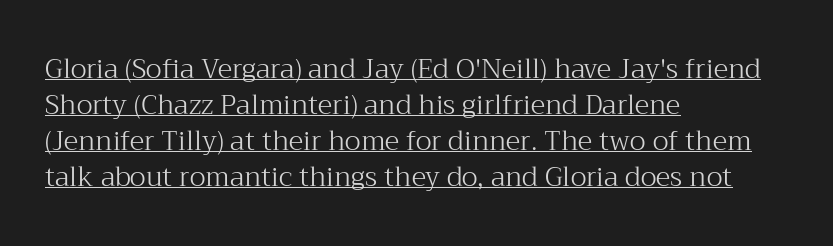
Q: Is the text bold? A: No.
Q: Is the text italic (slanted)? A: No, it is upright.
Q: Is the text underlined? A: Yes.
Q: How is the paragraph aligned? A: Left-aligned.
Q: Is the spacing between letters normal or unusually wide? A: Normal.
Q: Is the spacing between lines tight, normal or loose? A: Normal.
